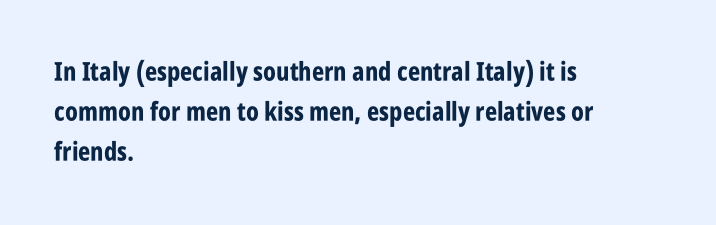
Q: Is the text bold? A: Yes.
Q: Is the text italic (slanted)? A: No, it is upright.
Q: Is the text underlined? A: No.
Q: How is the paragraph aligned? A: Left-aligned.
Q: Is the spacing between letters normal or unusually wide? A: Normal.
Q: Is the spacing between lines tight, normal or loose? A: Normal.
